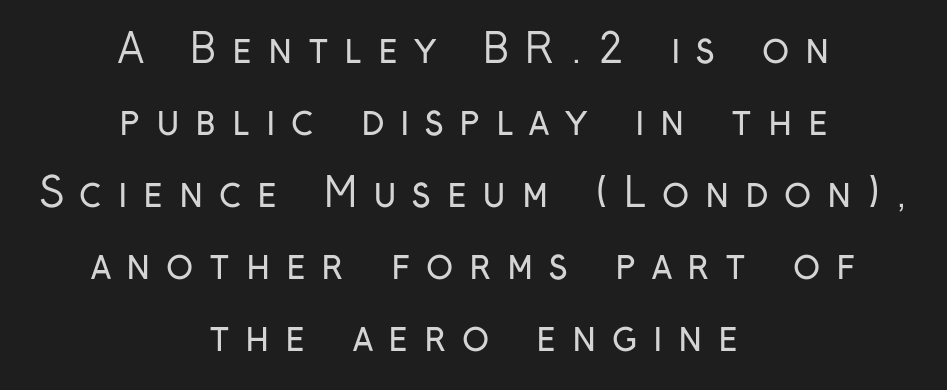
Q: Is the text bold? A: No.
Q: Is the text italic (slanted)? A: No, it is upright.
Q: Is the typeface a serif or a sans-serif typeface? A: Sans-serif.
Q: Is the text underlined? A: No.
Q: How is the paragraph aligned? A: Centered.
Q: Is the spacing between letters normal or unusually wide? A: Unusually wide.
Q: Width (condensed, normal, or wide)? A: Condensed.
Q: Stroke contrast? A: Low.
Q: x-height? A: Medium.
Q: Monospaced? A: No.
